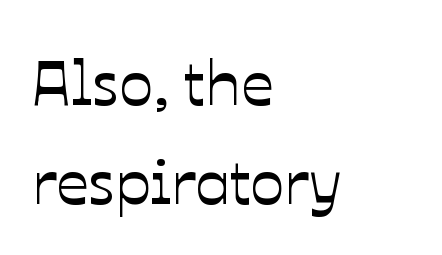
Tracking here is standard; glyphs follow each other at the usual distance. The specimen omits any rule beneath the text block's lines. Whoever set this chose a conventional vertical rhythm. Short and long lines alike share a common starting point at left. If you drew a line through each stem, it would be perfectly vertical. The rendering uses natural spacing where letterforms have individual widths.
